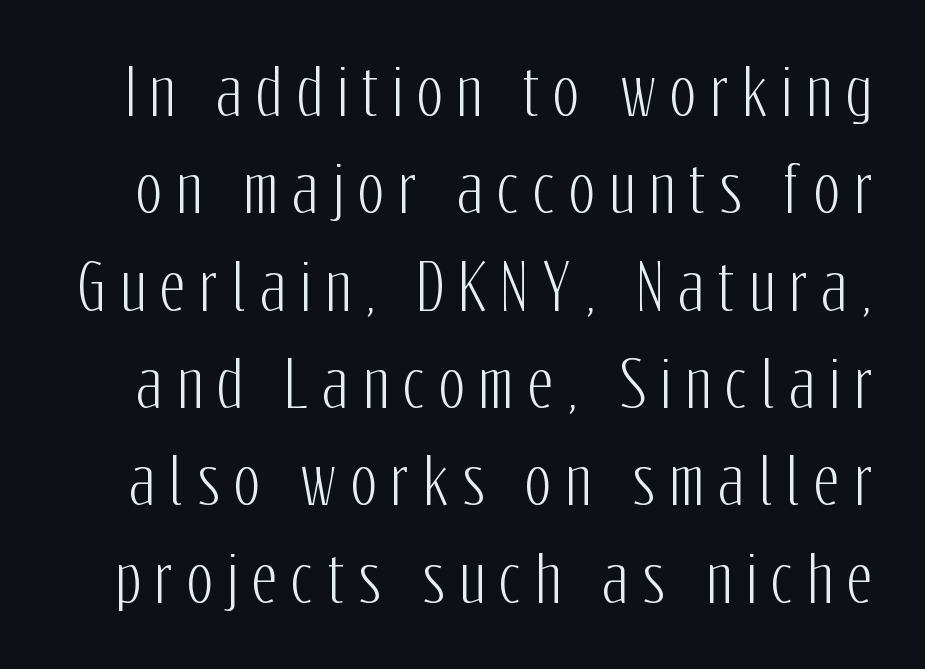
The image shows 62 px condensed sans-serif type, upright; set normal line spacing (1.57x), unusually wide letter spacing (+0.23 em), not underlined; low stroke contrast and a medium x-height.
